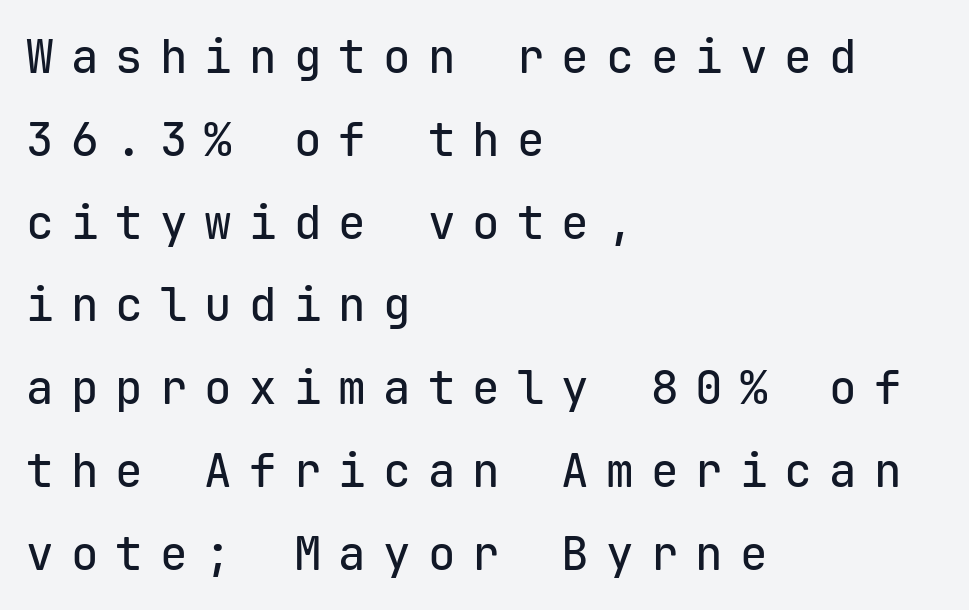
The image shows 46 px sans-serif type, upright, monospaced; set left-aligned, line spacing 1.8x, unusually wide letter spacing (+0.37 em), not underlined; low stroke contrast and a medium x-height.
